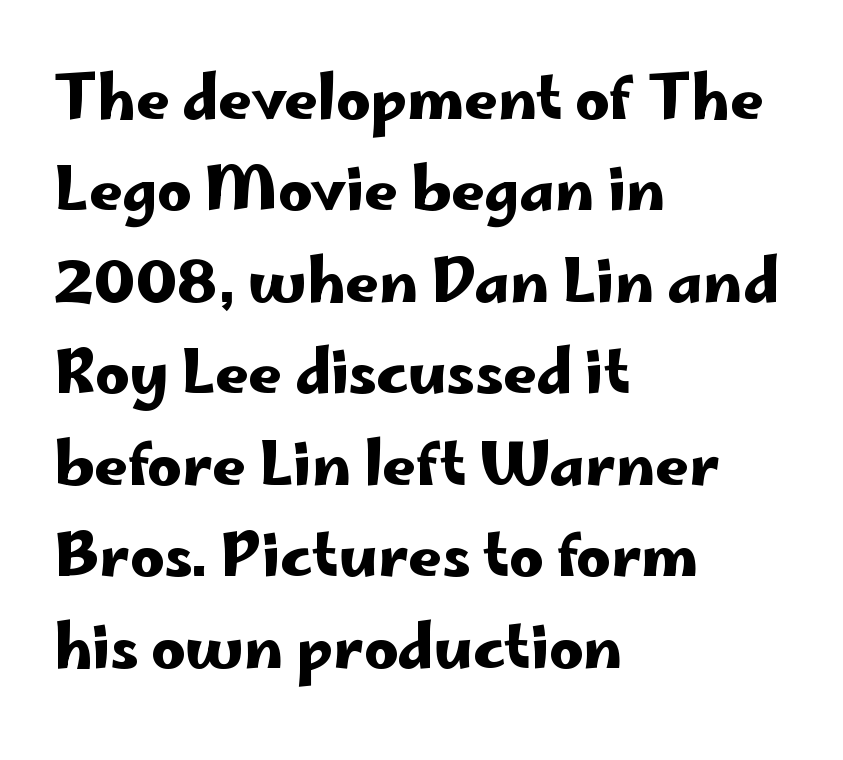
The lines sit at an ordinary, default distance from one another. Think of a printed novel: that variable character pitch is what you see here. Regarding serifs, this sample does without them. This rendering leaves character spacing at its baseline value. The compositor pushed each line to the left boundary. Rendered with straight, roman letterforms.
